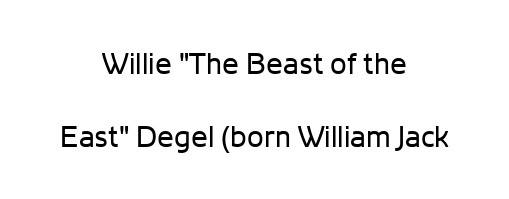
Tracking value appears to be zero — textbook default spacing. Horizontally, the lines are justified to the midpoint only. The letters carry no serifs — their stems end cleanly without finishing strokes. The letterforms sit at book weight or below.
